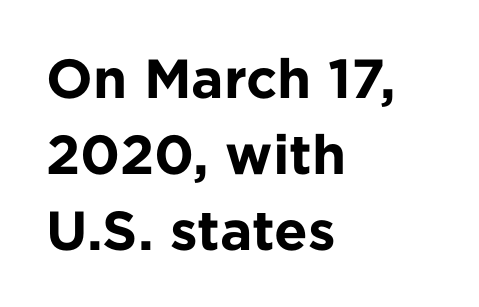
Whoever set this chose a conventional vertical rhythm. Spacing between characters is what you'd get straight out of the box. You could not count columns in this text — the font is proportionally spaced. Characters remain perfectly vertical along every line. In terms of letterform style, serifs are entirely absent. Glance below the letters and you will spot only blank space.
